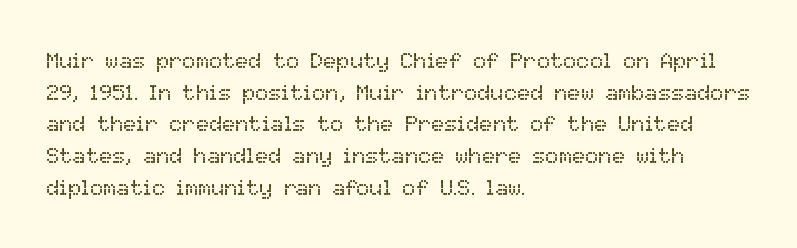
Ordinary non-slanted type is in use. Whoever set this chose a conventional vertical rhythm. Nothing unusual about the tracking: characters are spaced as the font intends. Every row of glyphs begins at an identical x-position on the left.
